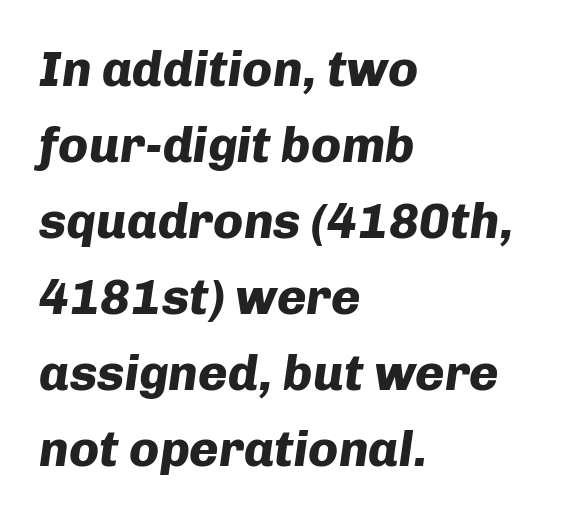
The image shows 50 px heavy type, italic (leaning right); set left-aligned, normal line spacing (1.52x), normal letter spacing, not underlined; low stroke contrast and a medium x-height.
